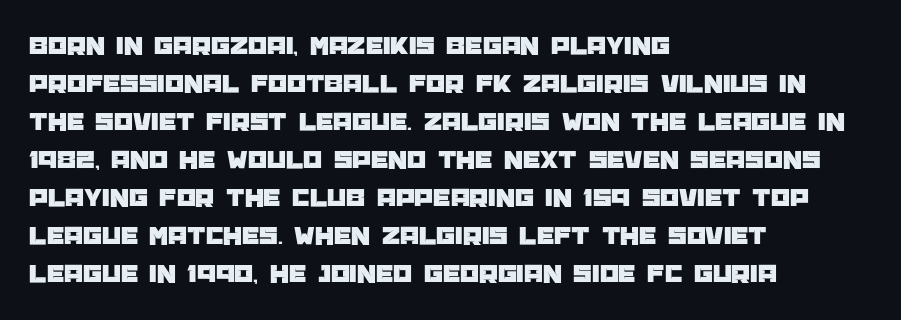
Every stem runs plumb, perpendicular to the baseline. No extra tracking has been applied to these lines. Students, observe: this is what conventionally led text looks like. The rendering anchors every line to the left-hand side. Just letters on the line, the space beneath them empty.
